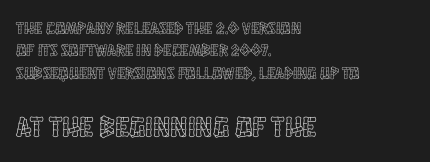
The image shows 29 px condensed type, upright; set left-aligned, normal line spacing (1.31x), normal letter spacing, not underlined; the second (bottom) block is 1.71x larger; a large x-height.
